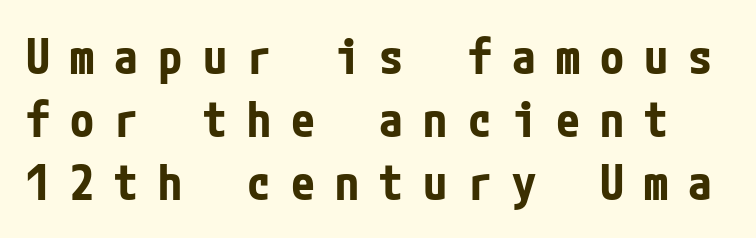
The image shows 48 px bold, condensed sans-serif type, upright; set normal line spacing (1.31x), unusually wide letter spacing (+0.42 em), not underlined; low stroke contrast and a medium x-height.
